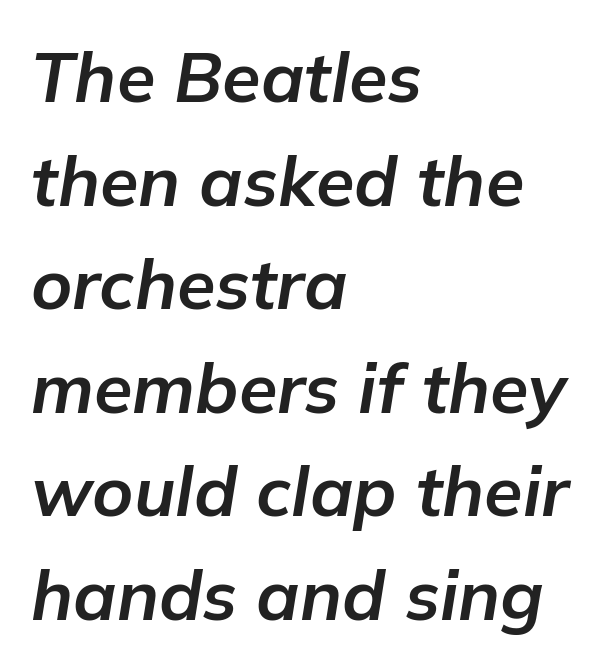
Q: Is the text bold? A: Yes.
Q: Is the text italic (slanted)? A: Yes, it leans right by about 9 degrees.
Q: Is the text underlined? A: No.
Q: How is the paragraph aligned? A: Left-aligned.
Q: Is the spacing between letters normal or unusually wide? A: Normal.
Q: Is the spacing between lines tight, normal or loose? A: Normal.
Q: Width (condensed, normal, or wide)? A: Normal.
Q: Stroke contrast? A: Low.
Q: x-height? A: Medium.
Q: Monospaced? A: No.
